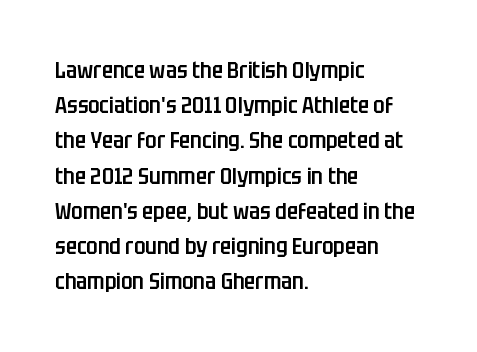
{"italic": "no", "bold": "semi", "underline": "no", "align": "left", "line_spacing": "normal", "line_spacing_ratio": 1.53, "letter_spacing": "normal", "letter_spacing_em": 0.0, "glyph_px": 23}
